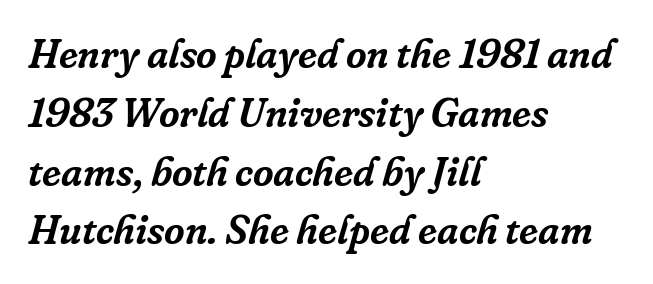
{"serif": "yes", "italic": "yes", "lean": "right", "slant_degrees": 16, "width": "normal", "stroke_contrast": "low", "x_height": "medium", "monospaced": "no", "underline": "no", "align": "left", "line_spacing": "normal", "line_spacing_ratio": 1.47, "letter_spacing": "normal", "letter_spacing_em": 0.0, "glyph_px": 40}
